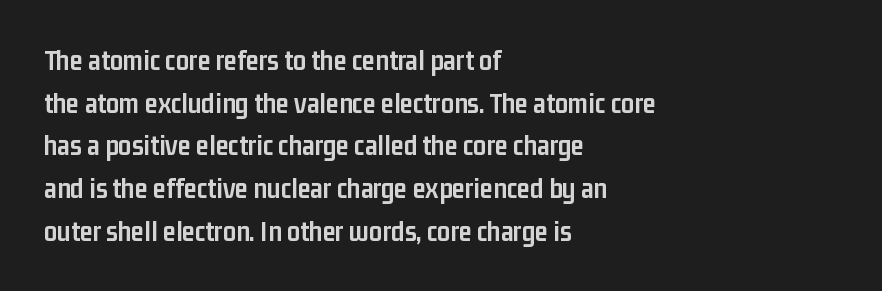
Type without underlining. The letters carry no serifs — their stems end cleanly without finishing strokes. Summary of vertical rhythm: regular, with standard interline spacing. Style check: upright. The face used here has the dense, thick strokes of a bold. Notice how the passage keeps a crisp vertical edge on the left only.
